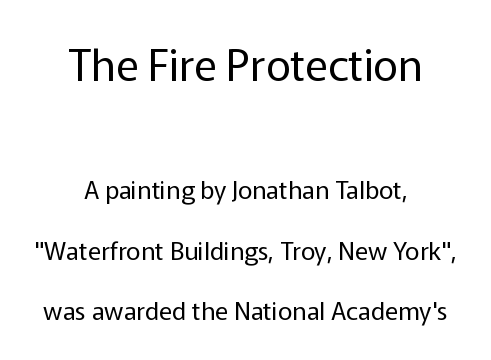
{"serif": "no", "italic": "no", "bold": "no", "weight": "regular", "width": "normal", "stroke_contrast": "low", "x_height": "medium", "monospaced": "no", "underline": "no", "align": "center", "line_spacing": "loose", "line_spacing_ratio": 2.43, "letter_spacing": "normal", "letter_spacing_em": 0.0, "larger_block": "first", "size_ratio": 1.72, "glyph_px": 43}
